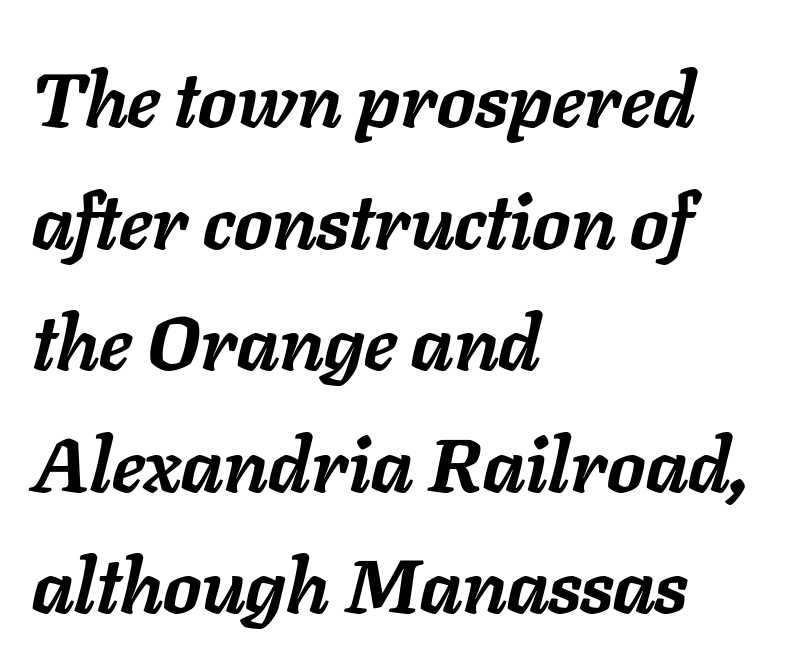
{"italic": "yes", "lean": "right", "slant_degrees": 11, "bold": "yes", "weight": "semibold", "width": "normal", "stroke_contrast": "low", "x_height": "medium", "monospaced": "no", "underline": "no", "align": "left", "line_spacing": "normal", "line_spacing_ratio": 1.6, "letter_spacing": "normal", "letter_spacing_em": 0.0, "glyph_px": 76}
